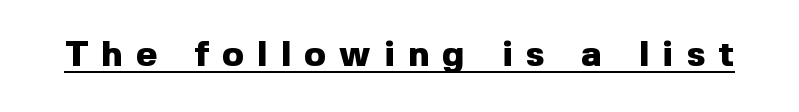
Compared with undecorated copy, this sample adds a rule below the words. Every character sits straight up, as roman type does. Serifs: no, the terminals of the letterforms are clean. Students, this is bold: see how much ink each stroke carries. The tracking reads as deliberately expanded to a designer's eye. The letters advance in unequal steps, a hallmark of proportional type.
